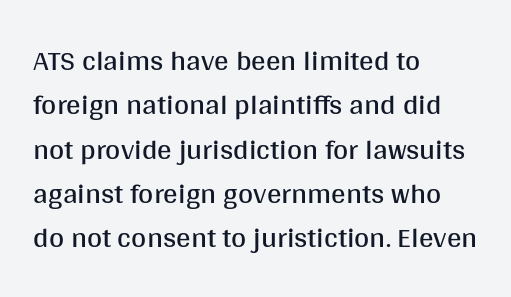
Q: Is the text bold? A: No.
Q: Is the text italic (slanted)? A: No, it is upright.
Q: Is the typeface a serif or a sans-serif typeface? A: Sans-serif.
Q: Is the text underlined? A: No.
Q: How is the paragraph aligned? A: Left-aligned.
Q: Is the spacing between letters normal or unusually wide? A: Normal.
Q: Is the spacing between lines tight, normal or loose? A: Normal.
Q: Width (condensed, normal, or wide)? A: Normal.
Q: Stroke contrast? A: Medium.
Q: x-height? A: Large.
Q: Monospaced? A: No.
